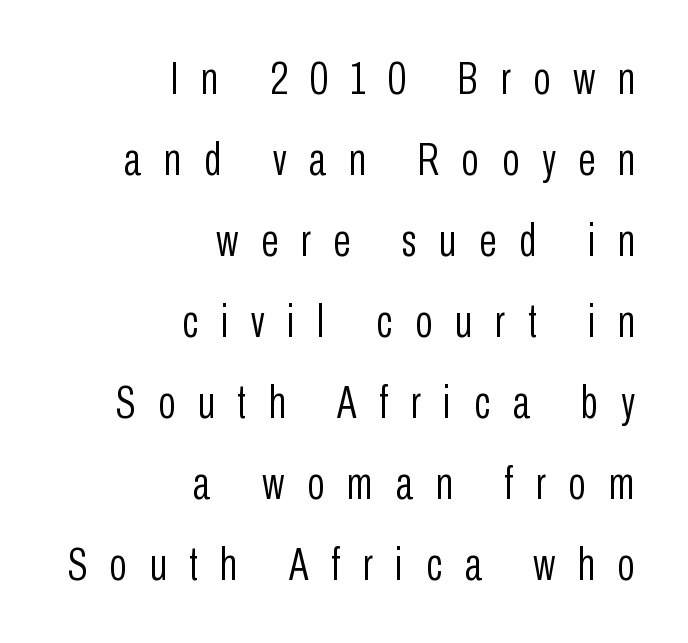
This sample uses a sans-serif face. Characters follow at a spacing far wider than the type designer built in. Underline: absent. Line endings align vertically; line beginnings do not.
